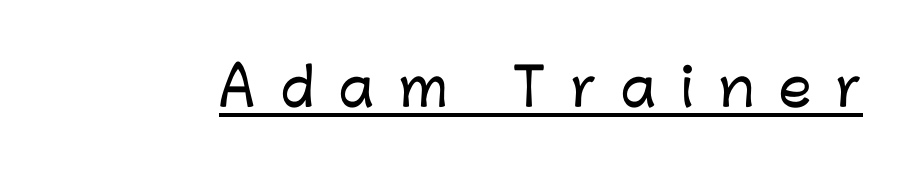
{"serif": "no", "italic": "no", "width": "normal", "stroke_contrast": "low", "x_height": "medium", "monospaced": "no", "underline": "yes", "letter_spacing": "wide", "letter_spacing_em": 0.48, "glyph_px": 52}
